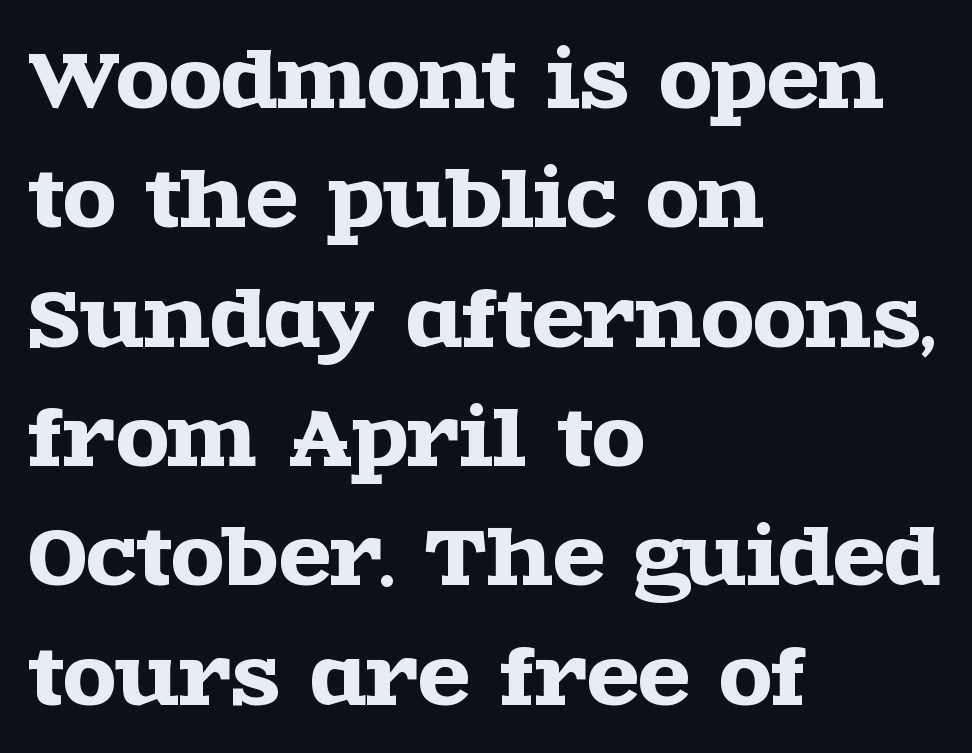
{"serif": "yes", "italic": "no", "width": "wide", "x_height": "large", "monospaced": "no", "underline": "no", "align": "left", "line_spacing": "normal", "line_spacing_ratio": 1.57, "letter_spacing": "normal", "letter_spacing_em": 0.0, "glyph_px": 76}
